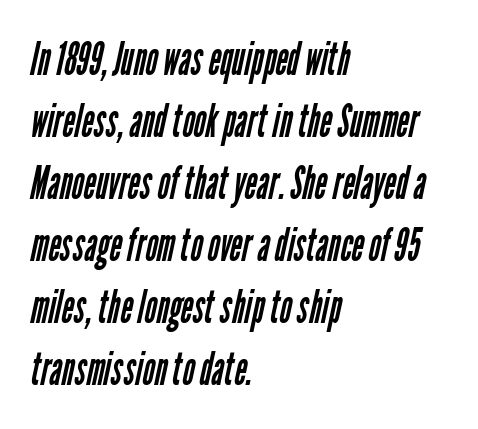
Q: Is the text bold? A: No.
Q: Is the typeface a serif or a sans-serif typeface? A: Sans-serif.
Q: Is the text underlined? A: No.
Q: How is the paragraph aligned? A: Left-aligned.
Q: Is the spacing between letters normal or unusually wide? A: Normal.
Q: Is the spacing between lines tight, normal or loose? A: Normal.
Q: Width (condensed, normal, or wide)? A: Condensed.
Q: Stroke contrast? A: Low.
Q: x-height? A: Medium.
Q: Monospaced? A: No.
